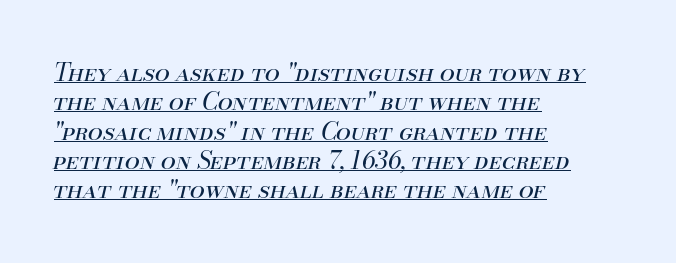
Q: Is the text bold? A: No.
Q: Is the text italic (slanted)? A: Yes, it leans right by about 13 degrees.
Q: Is the text underlined? A: Yes.
Q: How is the paragraph aligned? A: Left-aligned.
Q: Is the spacing between letters normal or unusually wide? A: Normal.
